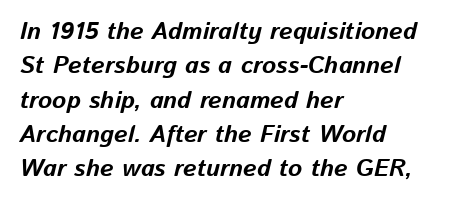
{"italic": "yes", "lean": "right", "slant_degrees": 13, "bold": "yes", "underline": "no", "align": "left", "line_spacing": "normal", "line_spacing_ratio": 1.43, "letter_spacing": "normal", "letter_spacing_em": 0.0, "glyph_px": 24}
